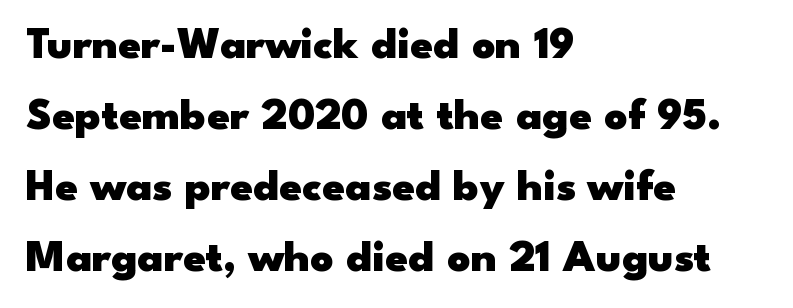
Q: Is the text bold? A: Yes.
Q: Is the text italic (slanted)? A: No, it is upright.
Q: Is the typeface a serif or a sans-serif typeface? A: Sans-serif.
Q: Is the text underlined? A: No.
Q: How is the paragraph aligned? A: Left-aligned.
Q: Is the spacing between letters normal or unusually wide? A: Normal.
Q: Is the spacing between lines tight, normal or loose? A: Normal.
Q: Width (condensed, normal, or wide)? A: Wide.
Q: Stroke contrast? A: Low.
Q: x-height? A: Small.
Q: Monospaced? A: No.
